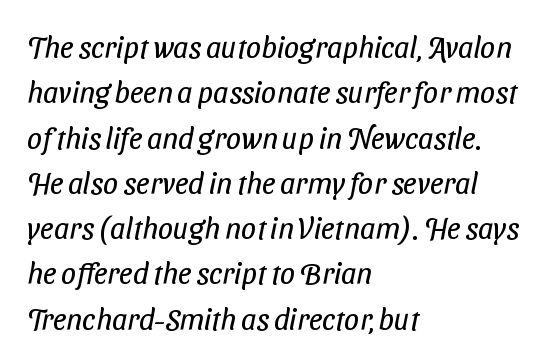
Q: Is the text bold? A: No.
Q: Is the typeface a serif or a sans-serif typeface? A: Sans-serif.
Q: Is the text underlined? A: No.
Q: How is the paragraph aligned? A: Left-aligned.
Q: Is the spacing between letters normal or unusually wide? A: Normal.
Q: Is the spacing between lines tight, normal or loose? A: Normal.
Q: Width (condensed, normal, or wide)? A: Condensed.
Q: Stroke contrast? A: Low.
Q: x-height? A: Medium.
Q: Monospaced? A: No.
